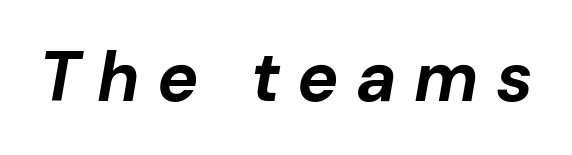
{"italic": "yes", "lean": "right", "slant_degrees": 10, "bold": "yes", "weight": "bold", "width": "normal", "stroke_contrast": "low", "x_height": "medium", "monospaced": "no", "underline": "no", "letter_spacing": "wide", "letter_spacing_em": 0.25, "glyph_px": 69}
